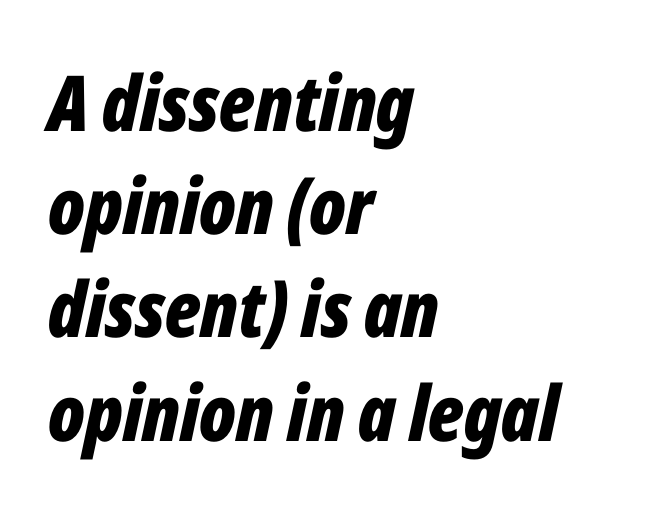
Spacing verdict: proportional, widths tailored to each character. No word sits above an underline. Notice how descenders clear the ascenders below comfortably — that's standard leading. The paragraph has a hard left edge and a soft right edge.
